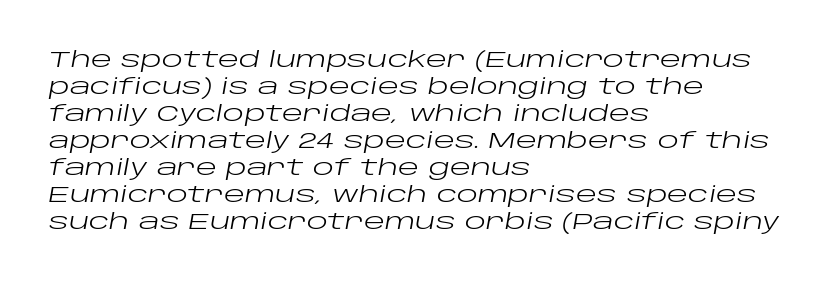
The image shows 22 px text type, italic (leaning right); set left-aligned, line spacing 1.23x, normal letter spacing, not underlined.
